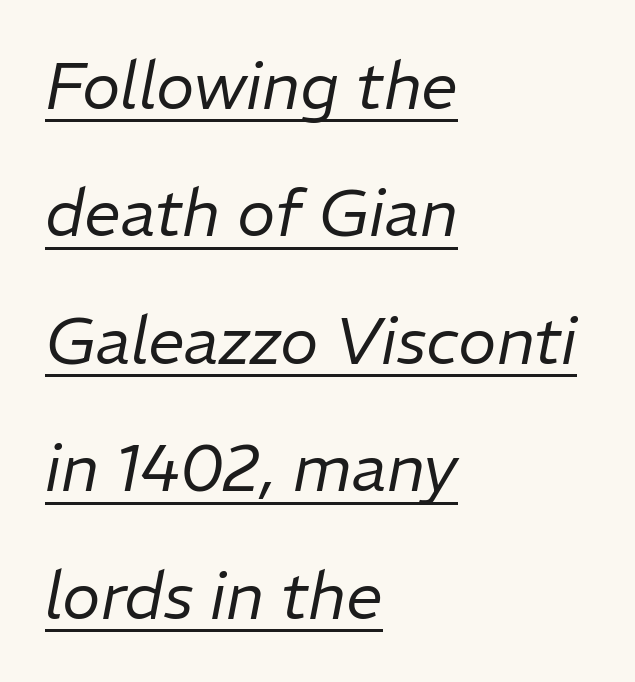
The image shows 65 px regular-weight type, italic (leaning right); set left-aligned, loose line spacing (1.96x), normal letter spacing, underlined; low stroke contrast and a medium x-height.
